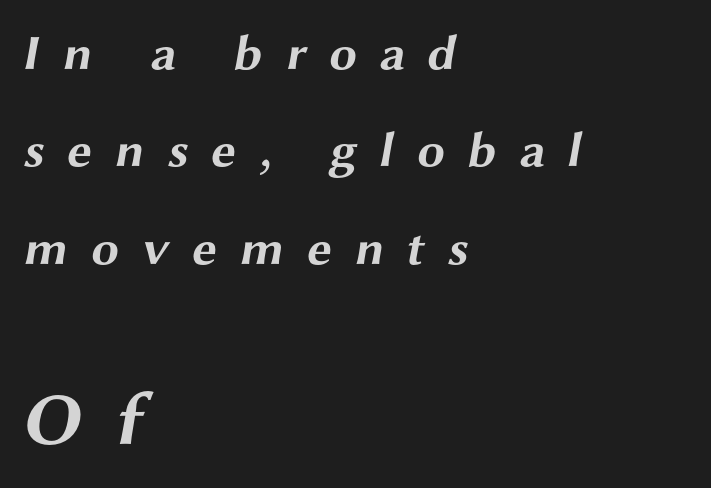
{"serif": "no", "bold": "yes", "weight": "bold", "width": "wide", "stroke_contrast": "medium", "x_height": "medium", "monospaced": "no", "underline": "no", "align": "left", "line_spacing": "loose", "line_spacing_ratio": 1.95, "letter_spacing": "wide", "letter_spacing_em": 0.45, "larger_block": "second", "size_ratio": 1.5, "glyph_px": 75}
